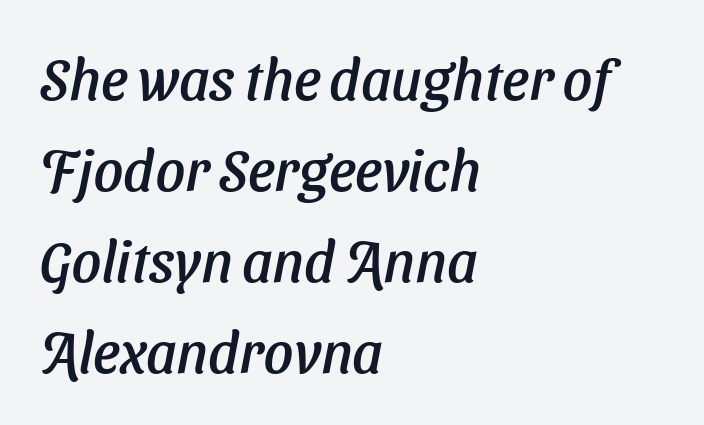
Q: Is the text italic (slanted)? A: Yes, it leans right by about 11 degrees.
Q: Is the text underlined? A: No.
Q: How is the paragraph aligned? A: Left-aligned.
Q: Is the spacing between letters normal or unusually wide? A: Normal.
Q: Is the spacing between lines tight, normal or loose? A: Normal.
Q: Width (condensed, normal, or wide)? A: Normal.
Q: Stroke contrast? A: Low.
Q: x-height? A: Medium.
Q: Monospaced? A: No.
